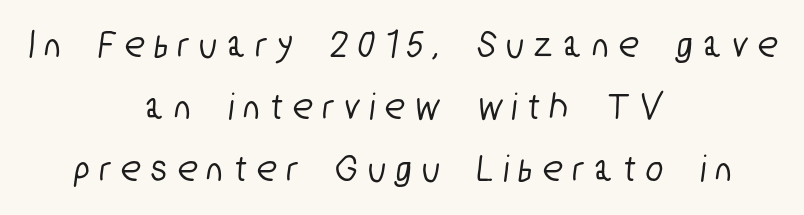
The image shows 39 px condensed sans-serif type; set centered, normal line spacing (1.59x), unusually wide letter spacing (+0.29 em), not underlined; low stroke contrast and a medium x-height.
